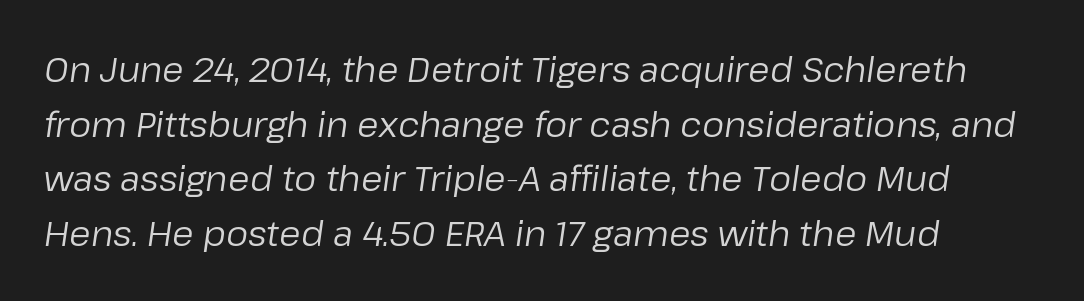
{"italic": "yes", "lean": "right", "slant_degrees": 8, "bold": "no", "weight": "regular", "width": "normal", "stroke_contrast": "low", "x_height": "medium", "monospaced": "no", "underline": "no", "align": "left", "line_spacing": "normal", "line_spacing_ratio": 1.56, "letter_spacing": "normal", "letter_spacing_em": 0.0, "glyph_px": 35}
